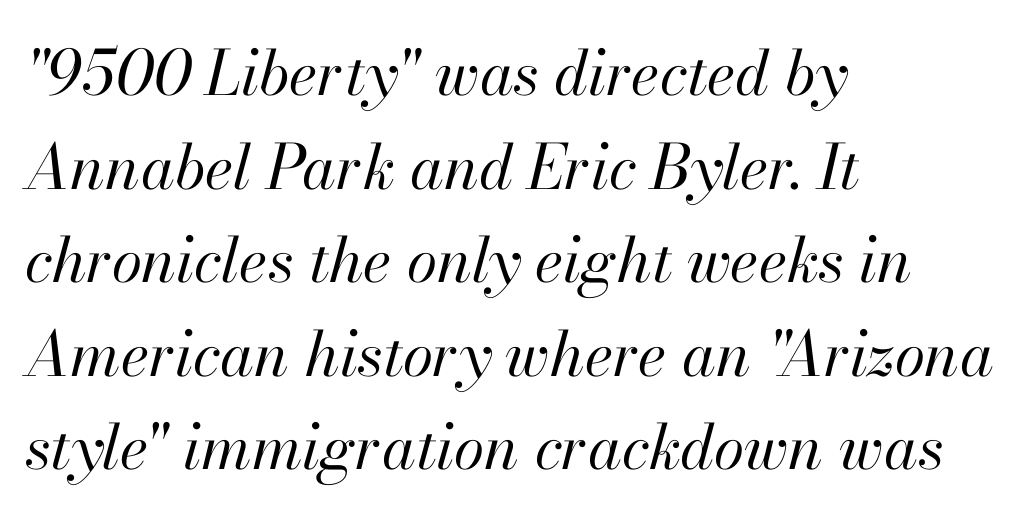
Q: Is the text bold? A: No.
Q: Is the text italic (slanted)? A: Yes, it leans right by about 13 degrees.
Q: Is the text underlined? A: No.
Q: How is the paragraph aligned? A: Left-aligned.
Q: Is the spacing between letters normal or unusually wide? A: Normal.
Q: Is the spacing between lines tight, normal or loose? A: Normal.
Q: Width (condensed, normal, or wide)? A: Normal.
Q: Stroke contrast? A: High.
Q: x-height? A: Small.
Q: Monospaced? A: No.
